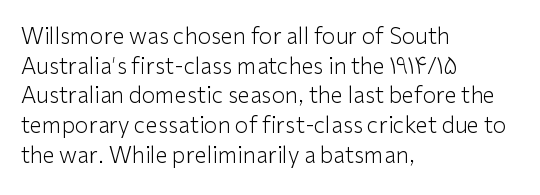
The image shows 22 px text type, upright; set left-aligned, normal line spacing (1.35x), normal letter spacing, not underlined.
